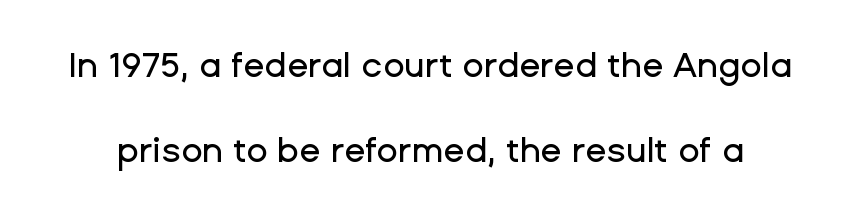
The image shows 35 px sans-serif type, upright; set loose line spacing (2.43x), normal letter spacing, not underlined; low stroke contrast and a medium x-height.
